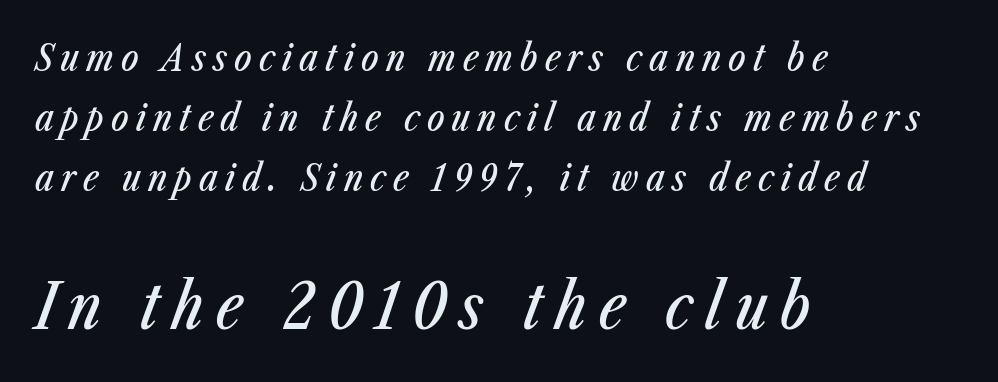
The rendering uses natural spacing where letterforms have individual widths. Looking at the ascenders, they clearly lean. The line-height multiplier appears to be the usual default. Nobody drew a line under any word here.
